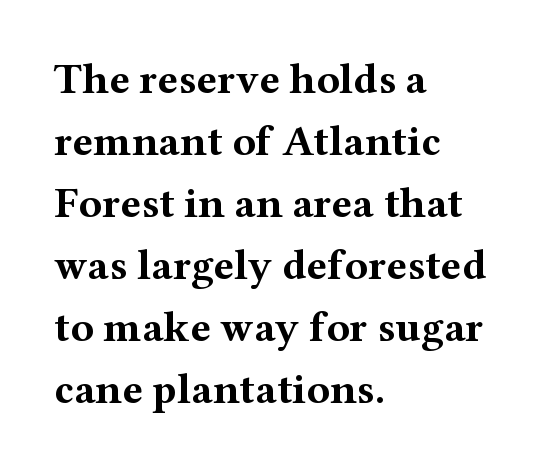
The image shows 43 px bold, wide serif type, upright; set left-aligned, normal line spacing (1.44x), normal letter spacing, not underlined; medium stroke contrast and a medium x-height.
